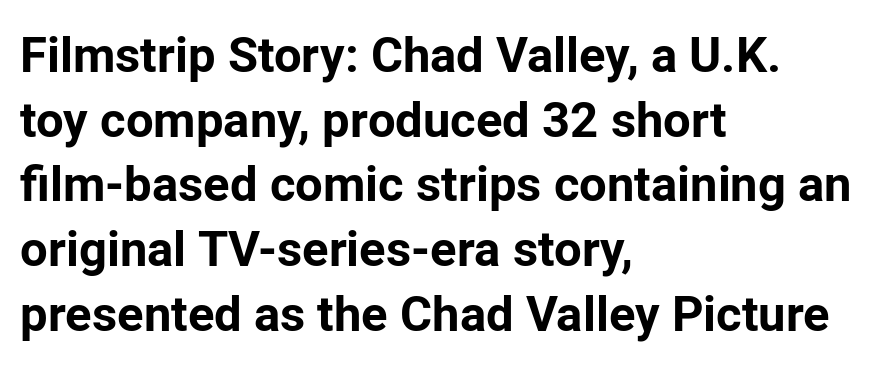
{"serif": "no", "italic": "no", "bold": "yes", "weight": "bold", "width": "normal", "stroke_contrast": "low", "x_height": "medium", "monospaced": "no", "underline": "no", "align": "left", "line_spacing": "normal", "line_spacing_ratio": 1.32, "letter_spacing": "normal", "letter_spacing_em": 0.0, "glyph_px": 49}
